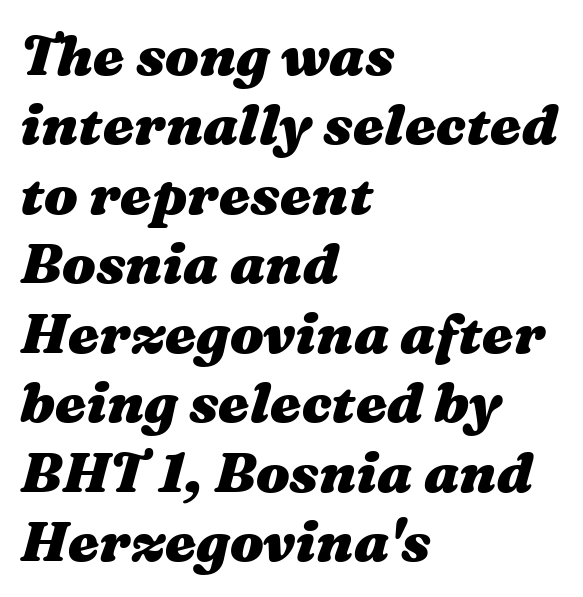
{"italic": "yes", "lean": "right", "slant_degrees": 16, "bold": "yes", "weight": "heavy", "width": "wide", "stroke_contrast": "medium", "x_height": "medium", "monospaced": "no", "underline": "no", "align": "left", "line_spacing_ratio": 1.24, "letter_spacing": "normal", "letter_spacing_em": 0.0, "glyph_px": 56}
